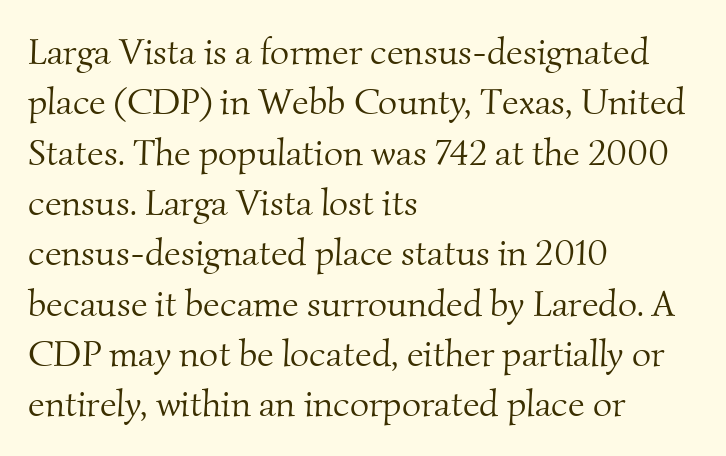
Nothing heavy about these letters — not bold at all. These lines are composed in type with serifs. A normal amount of white space separates one row of letters from the next. Visually the block forms a straight wall on the left and a jagged coastline on the right. These lines keep a tight, regular rhythm from letter to letter.
